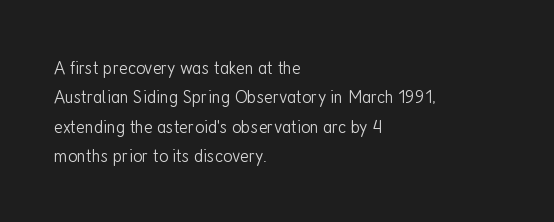
Q: Is the text bold? A: No.
Q: Is the text italic (slanted)? A: No, it is upright.
Q: Is the text underlined? A: No.
Q: How is the paragraph aligned? A: Left-aligned.
Q: Is the spacing between letters normal or unusually wide? A: Normal.
Q: Is the spacing between lines tight, normal or loose? A: Normal.
